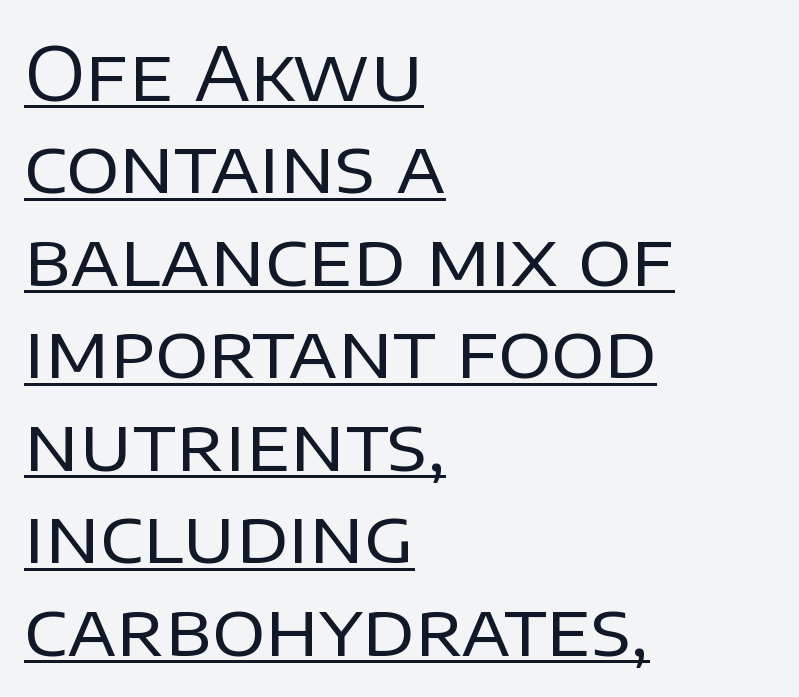
A normal amount of white space separates one row of letters from the next. The typeface chosen for these lines omits serifs. Here the designer chose a conventional face with non-uniform glyph widths. Caption: face not bold, strokes unweighted.
